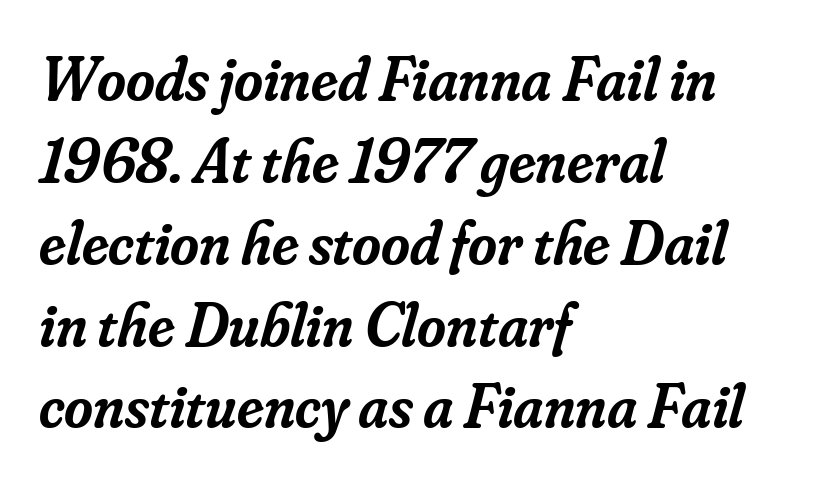
Q: Is the text bold? A: Semi-bold.
Q: Is the text italic (slanted)? A: Yes, it leans right by about 16 degrees.
Q: Is the typeface a serif or a sans-serif typeface? A: Serif.
Q: Is the text underlined? A: No.
Q: How is the paragraph aligned? A: Left-aligned.
Q: Is the spacing between letters normal or unusually wide? A: Normal.
Q: Is the spacing between lines tight, normal or loose? A: Normal.
Q: Width (condensed, normal, or wide)? A: Normal.
Q: Stroke contrast? A: Low.
Q: x-height? A: Small.
Q: Monospaced? A: No.
